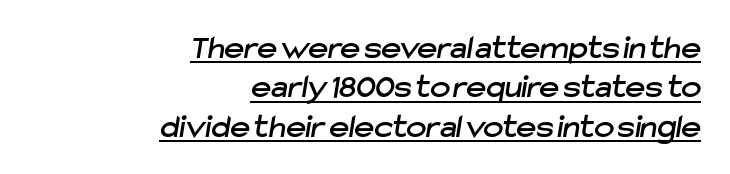
Compared with undecorated copy, this sample adds a rule below the words. This sample has the flowing, uneven cadence of proportional lettering. If you drew a ruler down the right edge, every line would touch it. To sum up the face: it is a sans, with no serifs.
